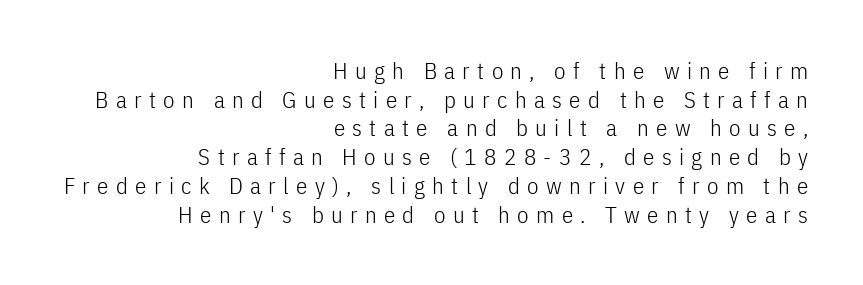
Q: Is the text bold? A: No.
Q: Is the text italic (slanted)? A: No, it is upright.
Q: Is the text underlined? A: No.
Q: How is the paragraph aligned? A: Right-aligned.
Q: Is the spacing between letters normal or unusually wide? A: Unusually wide.
Q: Is the spacing between lines tight, normal or loose? A: Normal.
